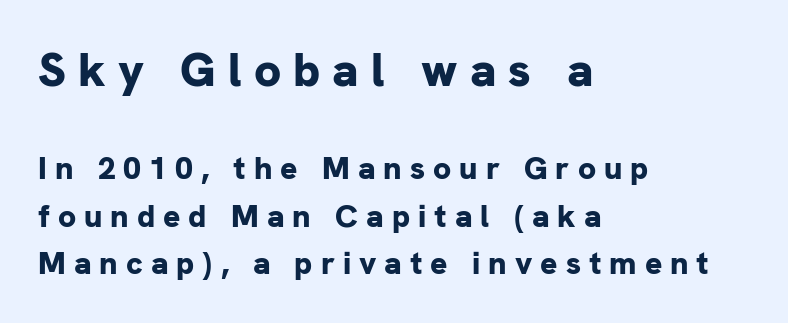
Q: Is the text bold? A: Yes.
Q: Is the text italic (slanted)? A: No, it is upright.
Q: Is the typeface a serif or a sans-serif typeface? A: Sans-serif.
Q: Is the text underlined? A: No.
Q: How is the paragraph aligned? A: Left-aligned.
Q: Is the spacing between letters normal or unusually wide? A: Unusually wide.
Q: Is the spacing between lines tight, normal or loose? A: Normal.
Q: Which block of text is set in a larger size, the first (top) or the second (bottom)? A: The first (top) one.
Q: Width (condensed, normal, or wide)? A: Normal.
Q: Stroke contrast? A: Low.
Q: x-height? A: Medium.
Q: Monospaced? A: No.
